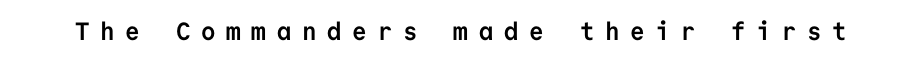
This sample uses an upright cut, with every glyph sitting square on the baseline. Underlining? Definitely not there. Thick stems and heavy bowls — unmistakably bold. Is the letter spacing exaggerated? Yes — the characters are pushed far apart.
